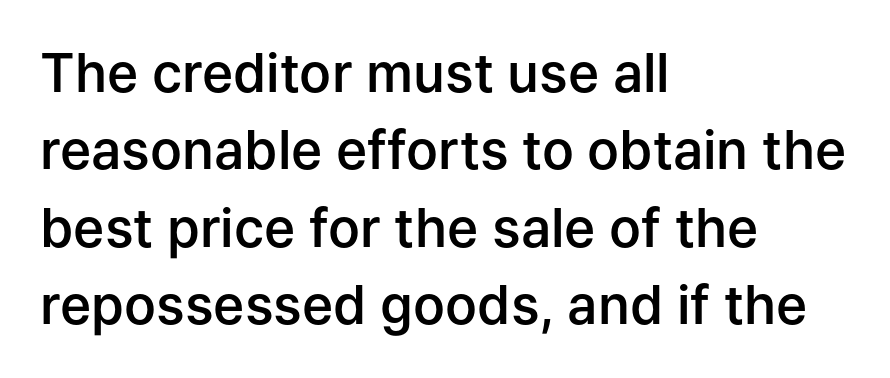
{"serif": "no", "italic": "no", "bold": "semi", "weight": "semibold", "width": "normal", "stroke_contrast": "low", "x_height": "medium", "monospaced": "no", "underline": "no", "align": "left", "line_spacing": "normal", "line_spacing_ratio": 1.46, "letter_spacing": "normal", "letter_spacing_em": 0.0, "glyph_px": 53}
